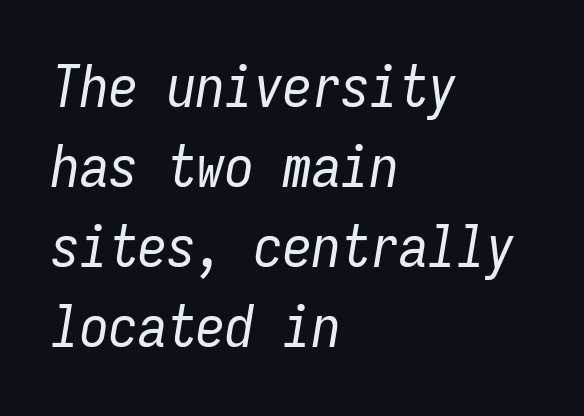
Q: Is the text bold? A: No.
Q: Is the text italic (slanted)? A: Yes, it leans right by about 9 degrees.
Q: Is the text underlined? A: No.
Q: How is the paragraph aligned? A: Left-aligned.
Q: Is the spacing between letters normal or unusually wide? A: Normal.
Q: Is the spacing between lines tight, normal or loose? A: Normal.
Q: Width (condensed, normal, or wide)? A: Condensed.
Q: Stroke contrast? A: Low.
Q: x-height? A: Medium.
Q: Monospaced? A: Yes.
